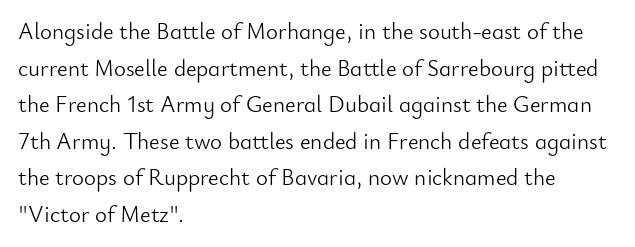
{"italic": "no", "bold": "no", "underline": "no", "align": "left", "line_spacing": "normal", "line_spacing_ratio": 1.59, "letter_spacing": "normal", "letter_spacing_em": 0.0, "glyph_px": 23}
